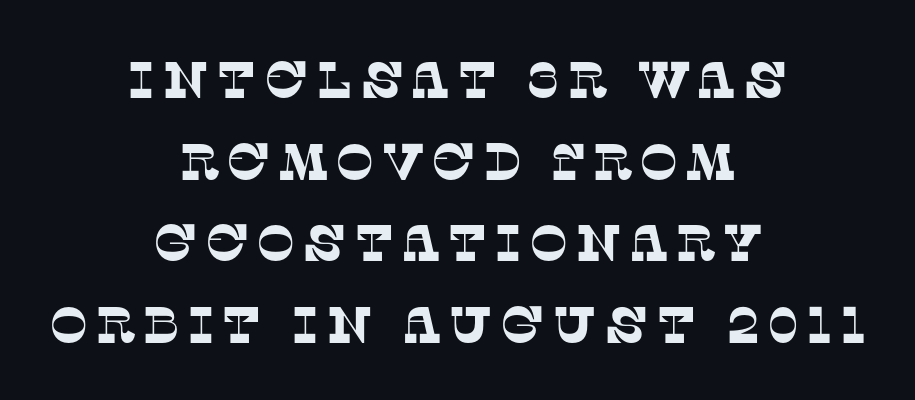
Note the varied advance widths — an 'i' is clearly narrower than an 'm'. Vertically, the passage feels balanced, rows spaced as you'd expect. A serif font was chosen for this passage. Quick note: underline off.
